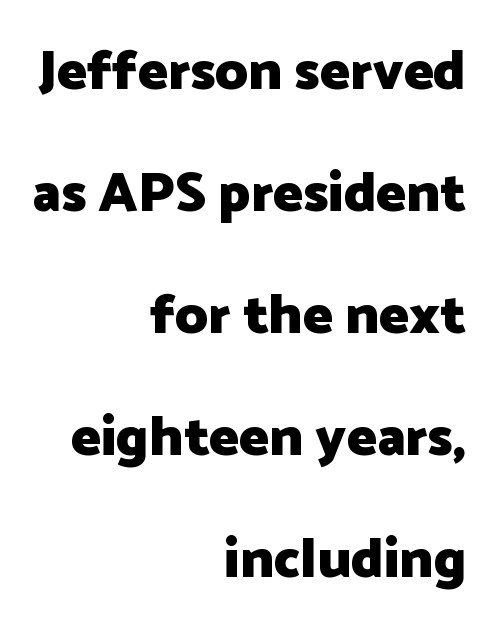
The image shows 56 px heavy sans-serif type, upright; set right-aligned, loose line spacing (2.18x), normal letter spacing, not underlined; low stroke contrast and a medium x-height.
